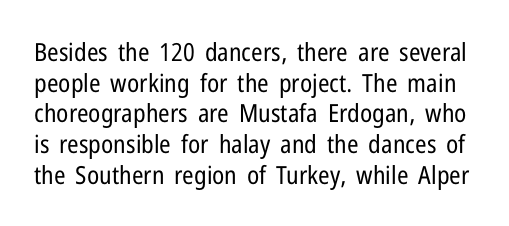
The image shows 25 px text type, upright; set line spacing 1.23x, normal letter spacing, not underlined.
